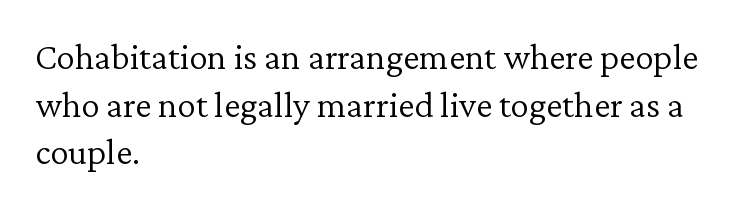
{"serif": "yes", "italic": "no", "bold": "no", "weight": "light", "width": "normal", "stroke_contrast": "low", "x_height": "medium", "monospaced": "no", "underline": "no", "align": "left", "line_spacing": "normal", "line_spacing_ratio": 1.29, "letter_spacing": "normal", "letter_spacing_em": 0.0, "glyph_px": 37}
